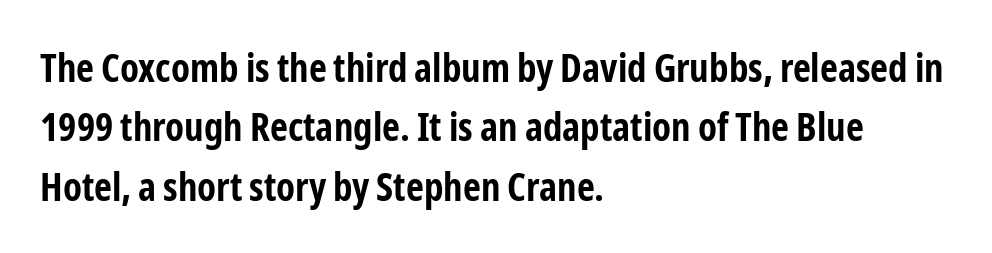
The image shows 39 px bold, condensed sans-serif type, upright; set left-aligned, normal line spacing (1.52x), normal letter spacing, not underlined; low stroke contrast and a medium x-height.
